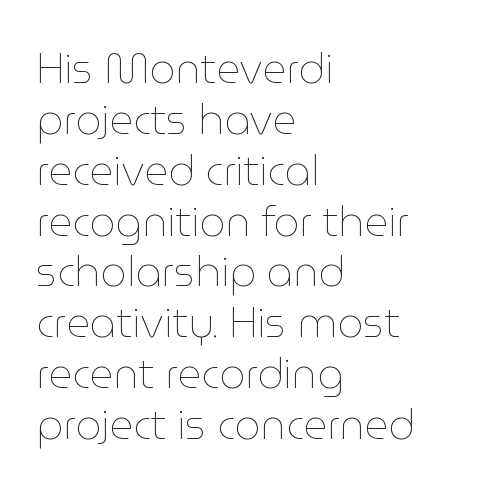
Q: Is the text bold? A: No.
Q: Is the text italic (slanted)? A: No, it is upright.
Q: Is the text underlined? A: No.
Q: How is the paragraph aligned? A: Left-aligned.
Q: Is the spacing between letters normal or unusually wide? A: Normal.
Q: Width (condensed, normal, or wide)? A: Normal.
Q: Stroke contrast? A: Low.
Q: x-height? A: Medium.
Q: Monospaced? A: No.
